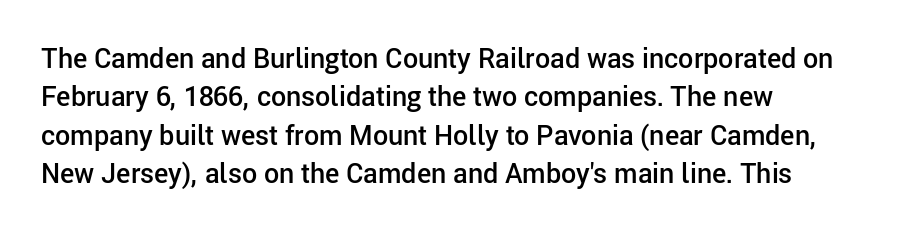
{"italic": "no", "bold": "semi", "underline": "no", "align": "left", "line_spacing": "normal", "line_spacing_ratio": 1.42, "letter_spacing": "normal", "letter_spacing_em": 0.0, "glyph_px": 27}
